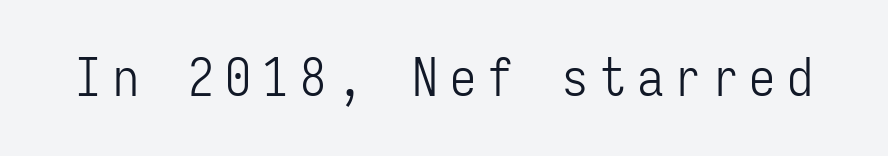
The image shows 52 px light, condensed sans-serif type, upright, monospaced; set unusually wide letter spacing (+0.22 em), not underlined; low stroke contrast and a medium x-height.
